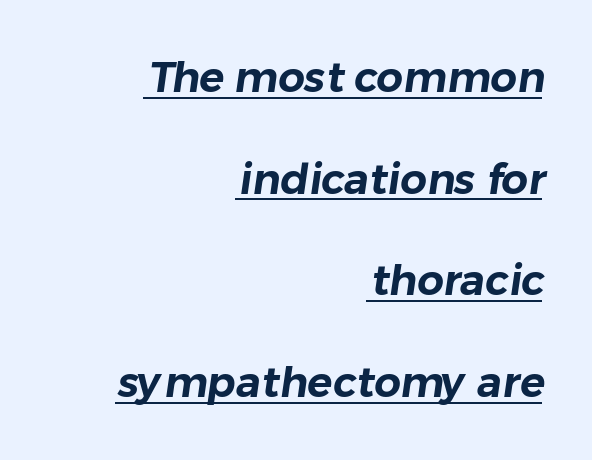
{"serif": "no", "width": "normal", "stroke_contrast": "low", "x_height": "medium", "monospaced": "no", "underline": "yes", "align": "right", "line_spacing": "loose", "line_spacing_ratio": 2.42, "letter_spacing": "normal", "letter_spacing_em": 0.0, "glyph_px": 42}
